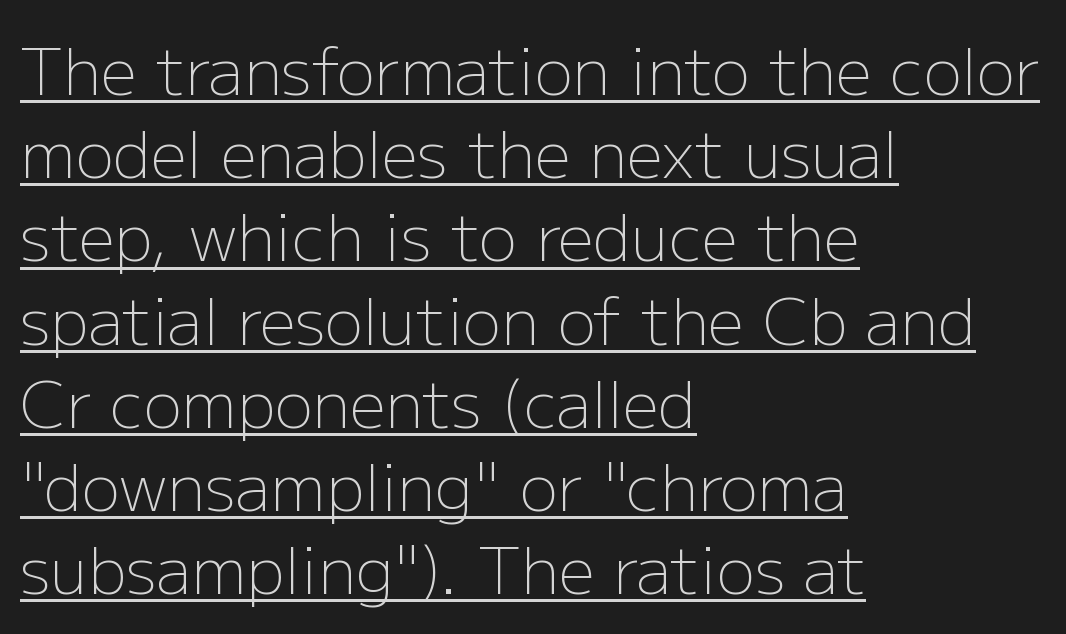
The passage shown is not bold in any degree. Character widths vary here, with narrow letters taking less room than wide ones. The letters stand upright; this is a roman face. Inter-character spacing is left at the font's built-in metrics.
